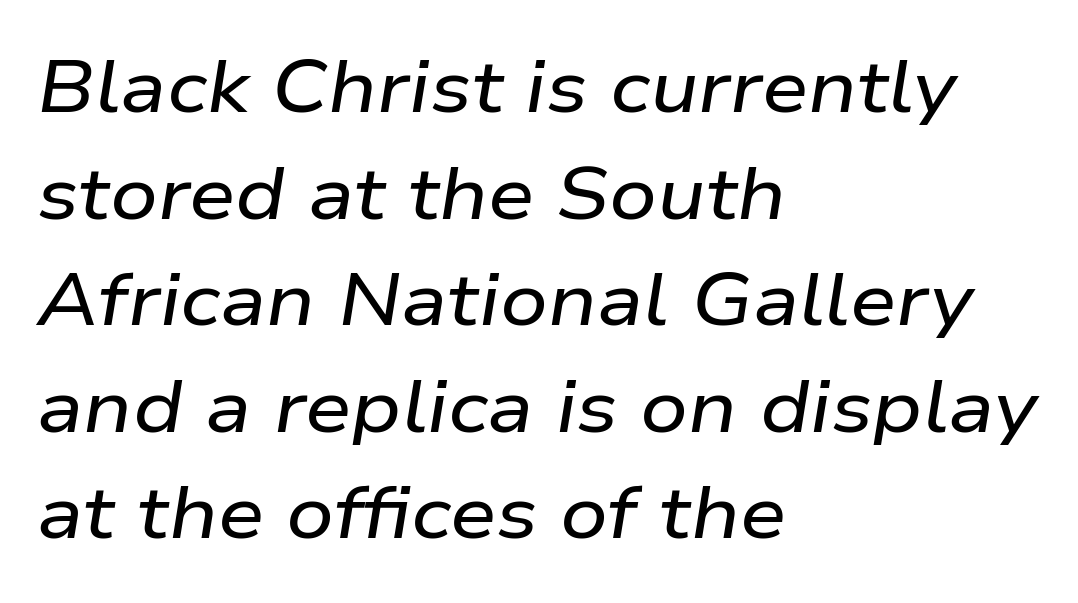
{"italic": "yes", "lean": "right", "slant_degrees": 9, "width": "wide", "stroke_contrast": "low", "x_height": "medium", "monospaced": "no", "underline": "no", "align": "left", "line_spacing": "normal", "line_spacing_ratio": 1.44, "letter_spacing": "normal", "letter_spacing_em": 0.0, "glyph_px": 74}
